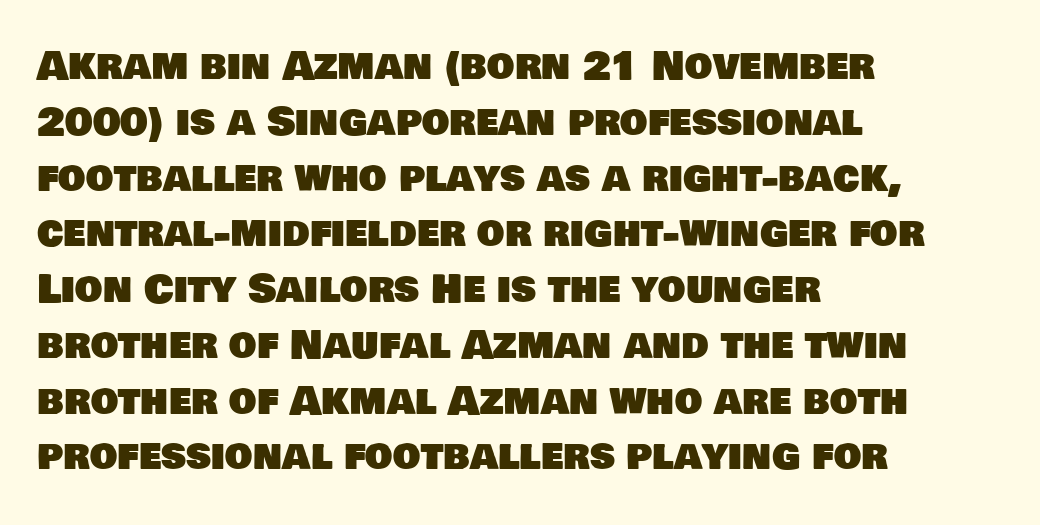
{"serif": "no", "width": "normal", "stroke_contrast": "low", "x_height": "large", "monospaced": "no", "underline": "no", "align": "left", "line_spacing": "normal", "line_spacing_ratio": 1.43, "letter_spacing": "normal", "letter_spacing_em": 0.0, "glyph_px": 39}
